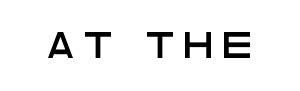
Someone cranked the tracking dial way up on this one. These lines were composed using upright roman letters. Letters rest on an invisible, unmarked baseline.
